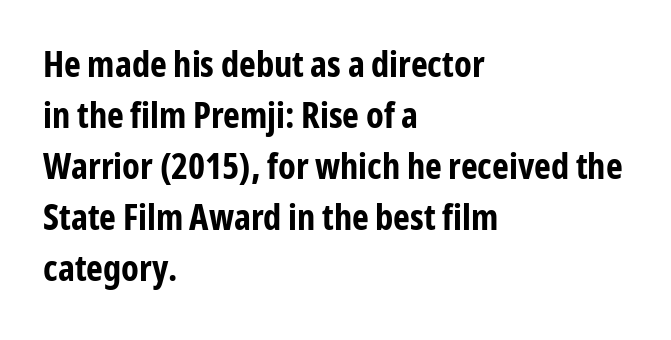
Q: Is the text bold? A: Yes.
Q: Is the text italic (slanted)? A: No, it is upright.
Q: Is the typeface a serif or a sans-serif typeface? A: Sans-serif.
Q: Is the text underlined? A: No.
Q: How is the paragraph aligned? A: Left-aligned.
Q: Is the spacing between letters normal or unusually wide? A: Normal.
Q: Is the spacing between lines tight, normal or loose? A: Normal.
Q: Width (condensed, normal, or wide)? A: Condensed.
Q: Stroke contrast? A: Low.
Q: x-height? A: Medium.
Q: Monospaced? A: No.
